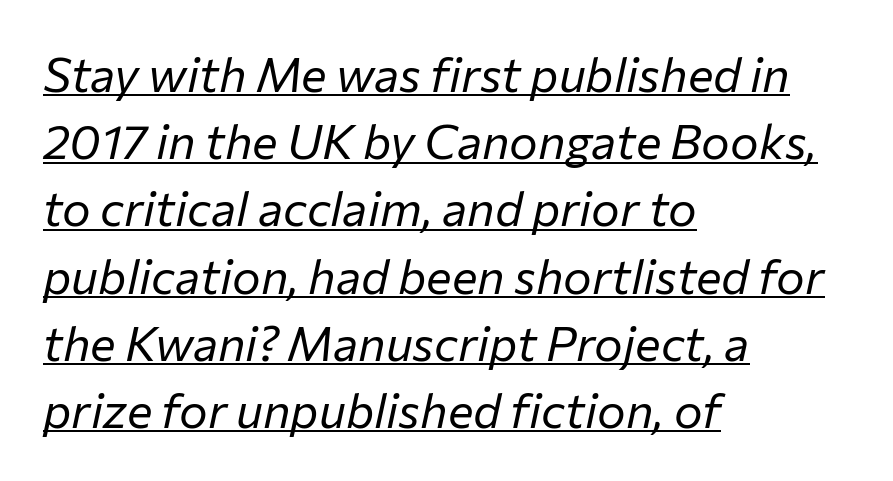
The image shows 48 px regular-weight type, italic (leaning right); set left-aligned, normal line spacing (1.4x), normal letter spacing, underlined; low stroke contrast and a medium x-height.
